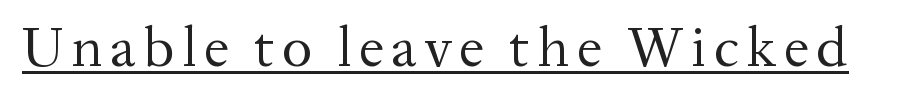
The image shows 57 px regular-weight serif type, upright; set underlined; medium stroke contrast and a medium x-height.
